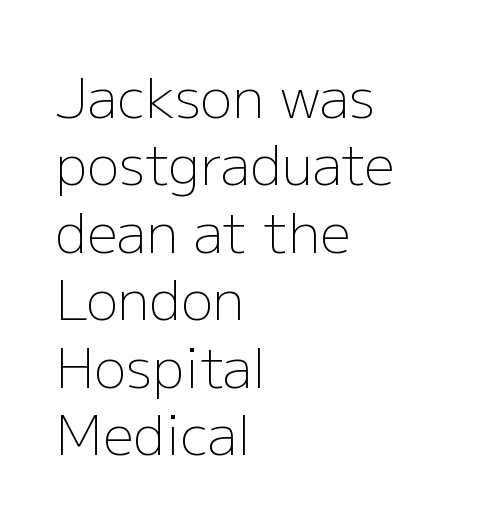
Each letter keeps its own natural width here, so spacing adapts to shape. Characters follow at the spacing the type designer built in. Summary of vertical rhythm: regular, with standard interline spacing. Only glyphs here, with clear space below each row.
